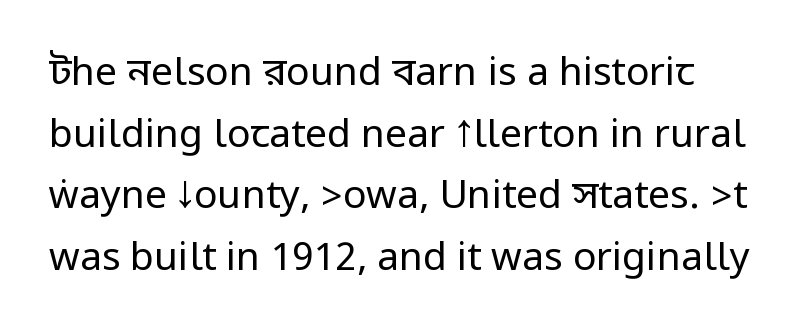
Q: Is the text bold? A: No.
Q: Is the text italic (slanted)? A: No, it is upright.
Q: Is the typeface a serif or a sans-serif typeface? A: Sans-serif.
Q: Is the text underlined? A: No.
Q: Is the spacing between letters normal or unusually wide? A: Normal.
Q: Is the spacing between lines tight, normal or loose? A: Normal.
Q: Width (condensed, normal, or wide)? A: Condensed.
Q: Stroke contrast? A: Low.
